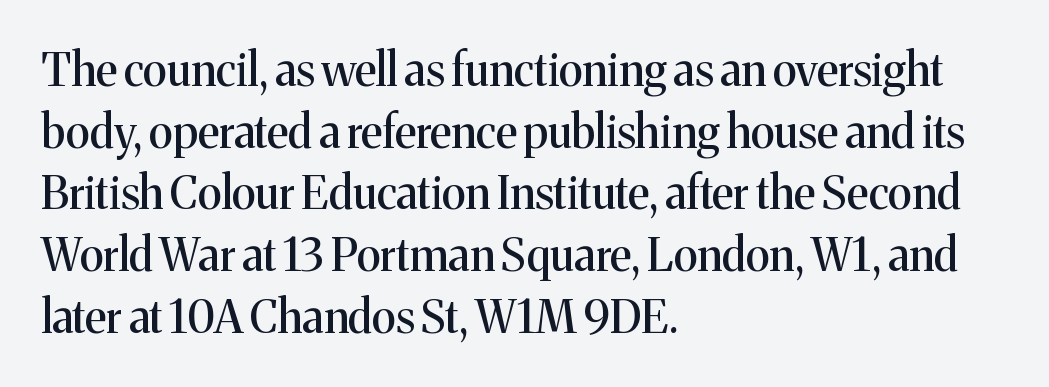
The image shows 45 px serif type, upright; set left-aligned, normal line spacing (1.37x), normal letter spacing, not underlined; medium stroke contrast and a medium x-height.
